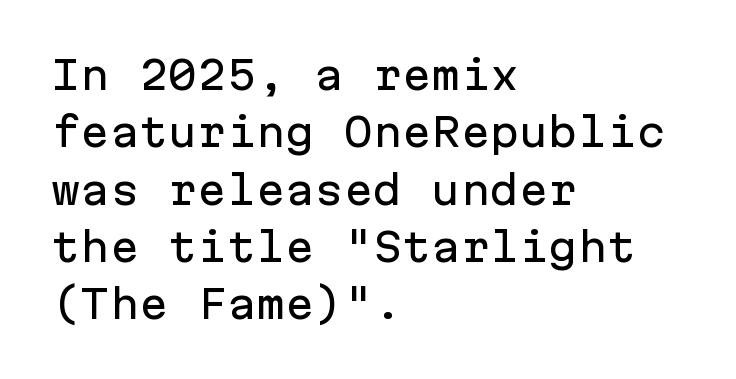
Q: Is the text italic (slanted)? A: No, it is upright.
Q: Is the typeface a serif or a sans-serif typeface? A: Sans-serif.
Q: Is the text underlined? A: No.
Q: How is the paragraph aligned? A: Left-aligned.
Q: Is the spacing between letters normal or unusually wide? A: Normal.
Q: Is the spacing between lines tight, normal or loose? A: Normal.
Q: Width (condensed, normal, or wide)? A: Normal.
Q: Stroke contrast? A: Low.
Q: x-height? A: Medium.
Q: Monospaced? A: Yes.
